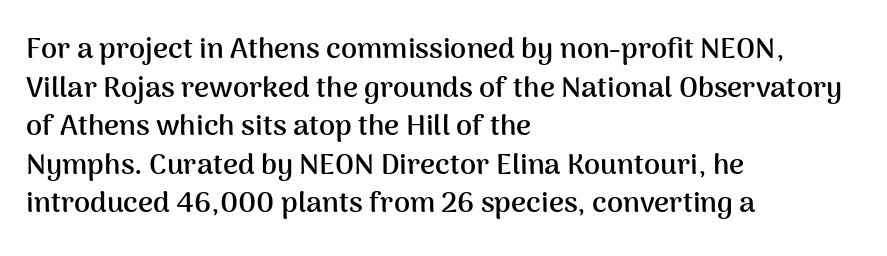
{"serif": "no", "italic": "no", "bold": "yes", "weight": "semibold", "width": "normal", "stroke_contrast": "medium", "x_height": "medium", "monospaced": "no", "underline": "no", "align": "left", "line_spacing": "normal", "line_spacing_ratio": 1.33, "letter_spacing": "normal", "letter_spacing_em": 0.0, "glyph_px": 29}
